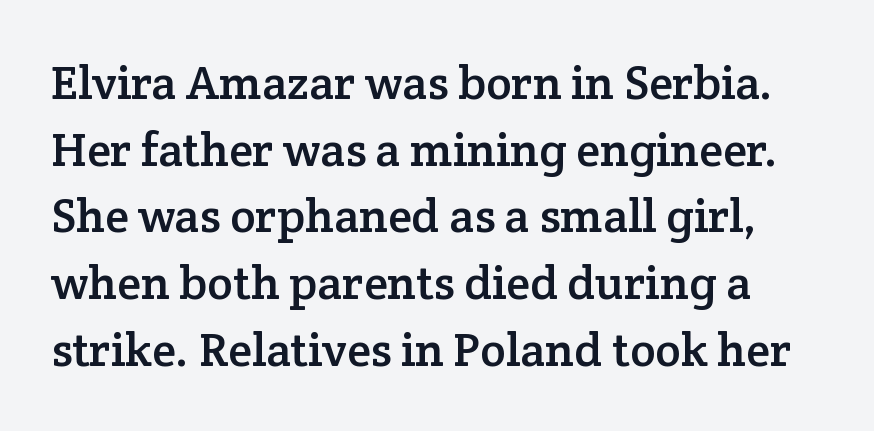
Ascenders rise straight up at ninety degrees. Yep, those are serifs on the letters. The string is rendered with underlining switched off. How would I describe the line gaps? Plain and ordinary. In terms of letterspacing, this is plain default setting.
